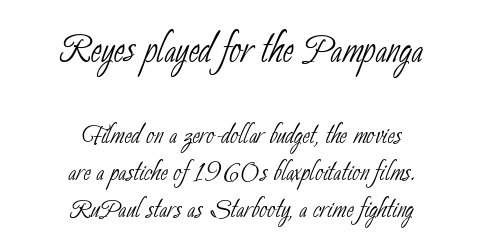
The image shows 52 px thin, condensed sans-serif type; set centered, tight line spacing (1.05x), normal letter spacing, not underlined; the first (top) block is 1.49x larger; low stroke contrast and a small x-height.
